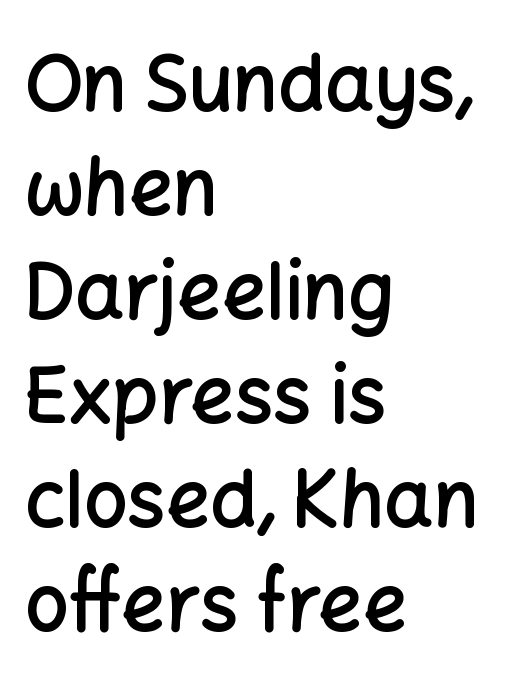
This sample uses plain, unmodified letter spacing. These words are printed semibold, heavier than regular yet not bold. Clear beneath every line of the passage. All the whitespace from short lines collects on the right.
